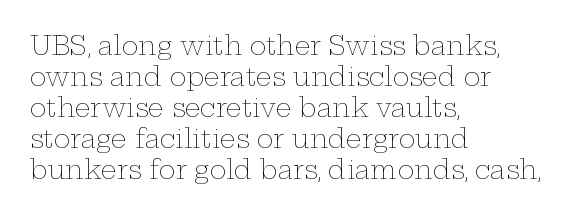
The image shows 25 px text type, upright; set left-aligned, line spacing 1.24x, normal letter spacing, not underlined.
